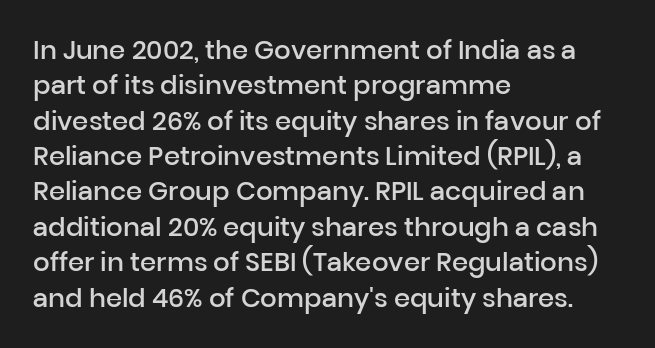
{"italic": "no", "bold": "semi", "underline": "no", "align": "left", "line_spacing": "normal", "line_spacing_ratio": 1.36, "letter_spacing": "normal", "letter_spacing_em": 0.0, "glyph_px": 26}
